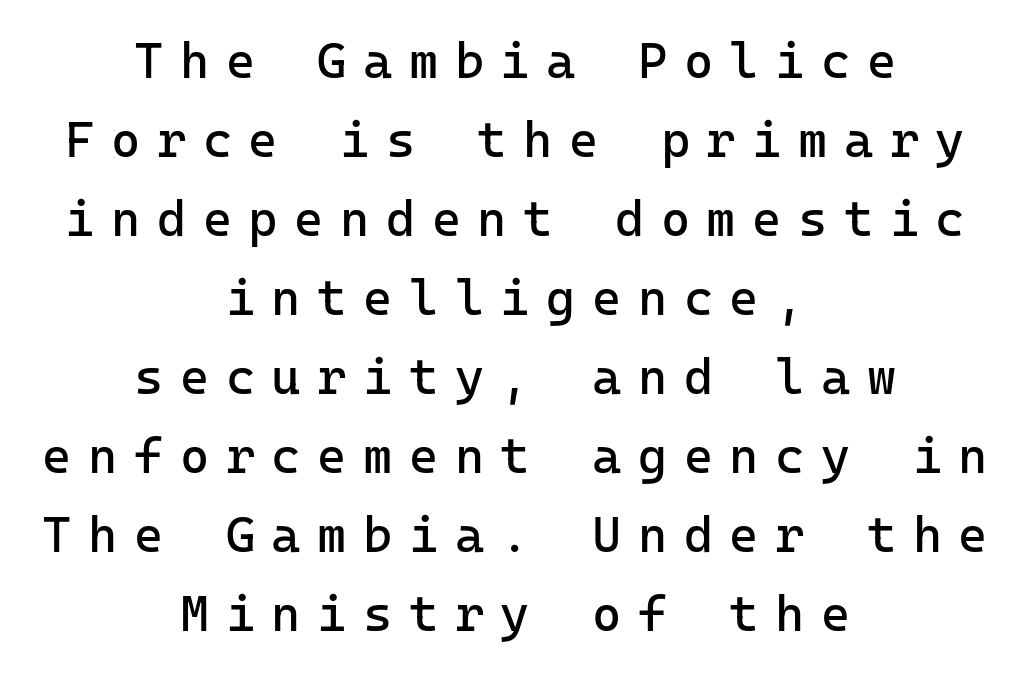
Q: Is the text bold? A: No.
Q: Is the text italic (slanted)? A: No, it is upright.
Q: Is the typeface a serif or a sans-serif typeface? A: Sans-serif.
Q: Is the text underlined? A: No.
Q: How is the paragraph aligned? A: Centered.
Q: Is the spacing between letters normal or unusually wide? A: Unusually wide.
Q: Is the spacing between lines tight, normal or loose? A: Normal.
Q: Width (condensed, normal, or wide)? A: Normal.
Q: Stroke contrast? A: Low.
Q: x-height? A: Medium.
